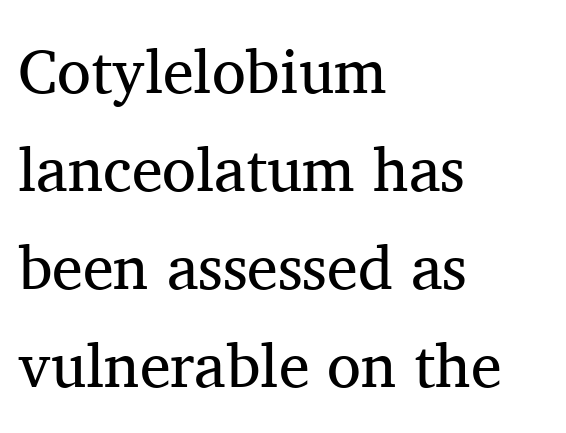
{"serif": "yes", "italic": "no", "bold": "no", "weight": "regular", "width": "normal", "stroke_contrast": "medium", "x_height": "medium", "monospaced": "no", "underline": "no", "align": "left", "line_spacing": "normal", "line_spacing_ratio": 1.58, "letter_spacing": "normal", "letter_spacing_em": 0.0, "glyph_px": 62}
